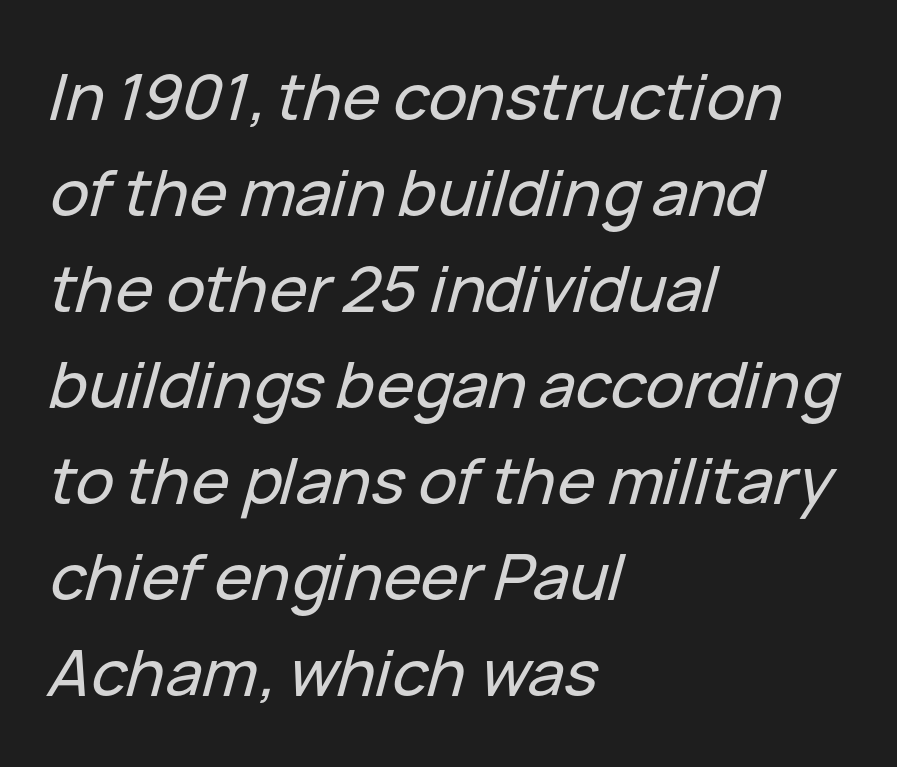
Q: Is the text italic (slanted)? A: Yes, it leans right by about 15 degrees.
Q: Is the text underlined? A: No.
Q: How is the paragraph aligned? A: Left-aligned.
Q: Is the spacing between letters normal or unusually wide? A: Normal.
Q: Is the spacing between lines tight, normal or loose? A: Normal.
Q: Width (condensed, normal, or wide)? A: Normal.
Q: Stroke contrast? A: Low.
Q: x-height? A: Medium.
Q: Monospaced? A: No.
